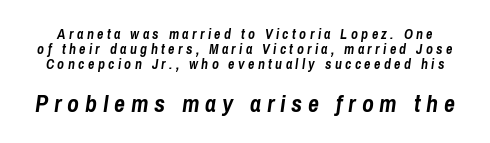
The image shows 24 px bold type, italic (leaning right); set tight line spacing (1.06x), unusually wide letter spacing (+0.24 em), not underlined; the second (bottom) block is 1.71x larger.
